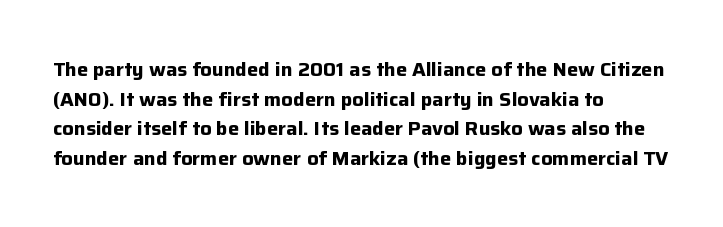
{"italic": "no", "bold": "yes", "underline": "no", "align": "left", "line_spacing": "normal", "line_spacing_ratio": 1.48, "letter_spacing": "normal", "letter_spacing_em": 0.0, "glyph_px": 20}
